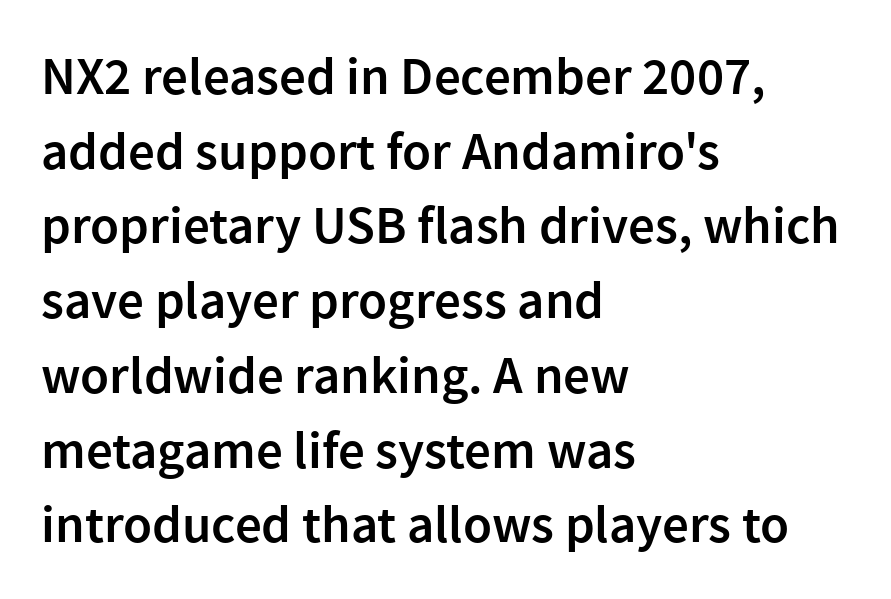
{"serif": "no", "italic": "no", "bold": "semi", "weight": "semibold", "width": "normal", "x_height": "medium", "monospaced": "no", "underline": "no", "align": "left", "line_spacing": "normal", "line_spacing_ratio": 1.41, "letter_spacing": "normal", "letter_spacing_em": 0.0, "glyph_px": 53}
